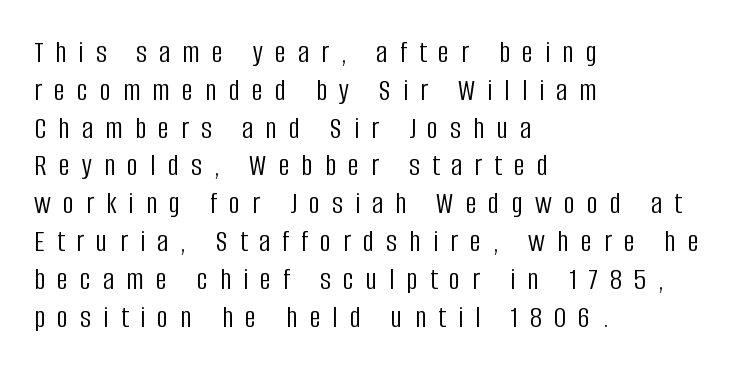
{"serif": "no", "italic": "no", "bold": "no", "weight": "light", "width": "condensed", "stroke_contrast": "low", "x_height": "large", "monospaced": "no", "underline": "no", "align": "left", "line_spacing_ratio": 1.22, "letter_spacing": "wide", "letter_spacing_em": 0.39, "glyph_px": 31}
